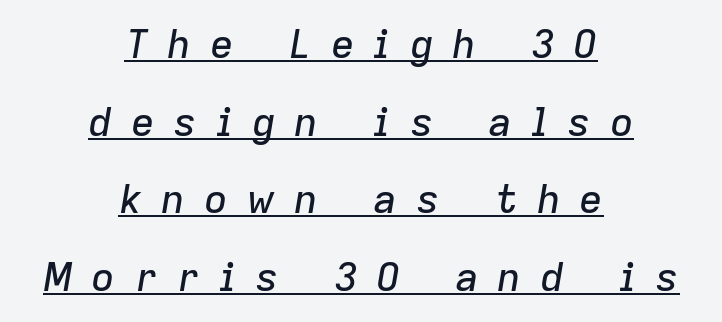
{"italic": "yes", "lean": "right", "slant_degrees": 9, "width": "normal", "stroke_contrast": "low", "x_height": "medium", "monospaced": "no", "underline": "yes", "align": "center", "line_spacing": "loose", "line_spacing_ratio": 1.94, "letter_spacing": "wide", "letter_spacing_em": 0.46, "glyph_px": 40}
